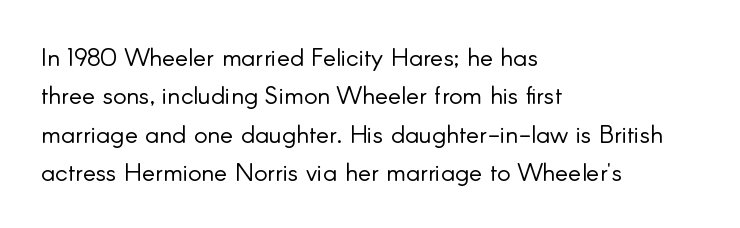
{"italic": "no", "bold": "no", "underline": "no", "align": "left", "line_spacing": "normal", "line_spacing_ratio": 1.54, "letter_spacing": "normal", "letter_spacing_em": 0.0, "glyph_px": 25}
